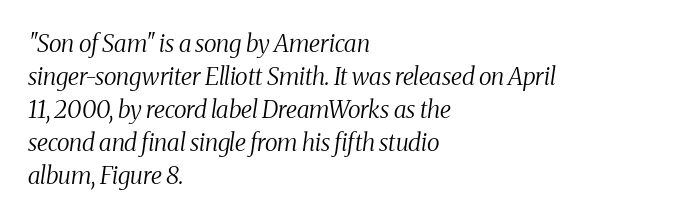
Caption: face not bold, strokes unweighted. The rendering applies a slant to the glyphs. Glance below the letters and you will spot only blank space. A classic flush-left, rag-right setting is used for this passage. Summary of vertical rhythm: regular, with standard interline spacing.
